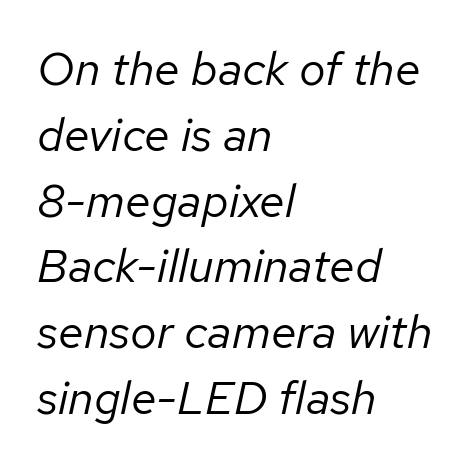
The image shows 47 px regular-weight type, italic (leaning right); set left-aligned, normal line spacing (1.4x), normal letter spacing, not underlined; low stroke contrast and a medium x-height.
